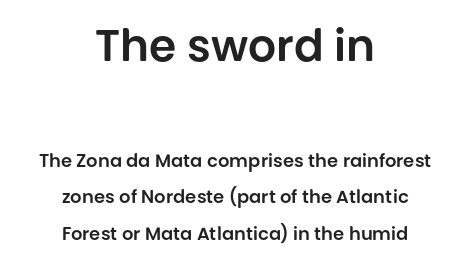
Nothing unusual about the tracking: characters are spaced as the font intends. The designer dialed line spacing up above the default. This rendering uses center alignment, leaving both contours irregular but symmetric. The gap between lines stays unmarked.
